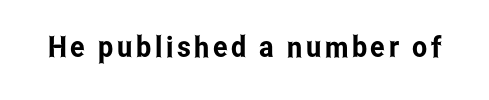
Q: Is the text italic (slanted)? A: No, it is upright.
Q: Is the typeface a serif or a sans-serif typeface? A: Sans-serif.
Q: Is the text underlined? A: No.
Q: Width (condensed, normal, or wide)? A: Condensed.
Q: Stroke contrast? A: Low.
Q: x-height? A: Medium.
Q: Monospaced? A: No.
